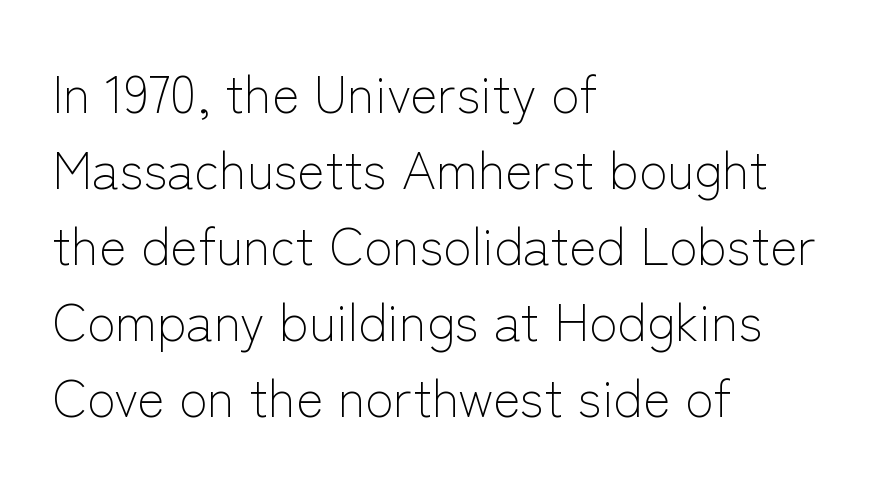
{"serif": "no", "italic": "no", "bold": "no", "weight": "light", "width": "normal", "stroke_contrast": "low", "x_height": "medium", "monospaced": "no", "underline": "no", "align": "left", "line_spacing": "normal", "line_spacing_ratio": 1.46, "letter_spacing": "normal", "letter_spacing_em": 0.0, "glyph_px": 52}
